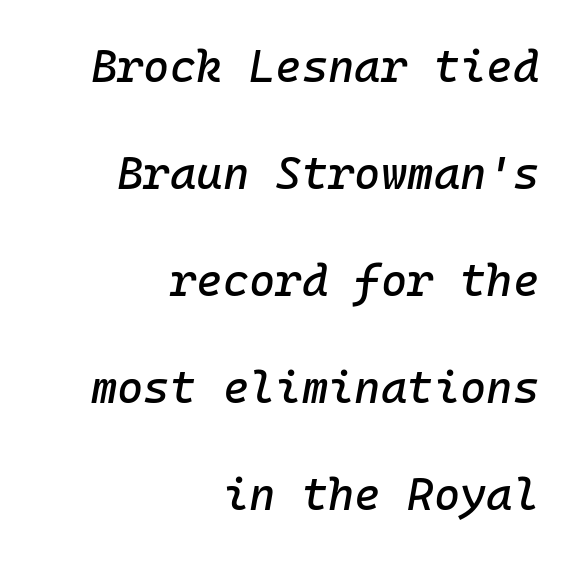
Q: Is the text italic (slanted)? A: Yes, it leans right by about 10 degrees.
Q: Is the text underlined? A: No.
Q: How is the paragraph aligned? A: Right-aligned.
Q: Is the spacing between letters normal or unusually wide? A: Normal.
Q: Is the spacing between lines tight, normal or loose? A: Loose.
Q: Width (condensed, normal, or wide)? A: Normal.
Q: Stroke contrast? A: Low.
Q: x-height? A: Medium.
Q: Monospaced? A: Yes.
